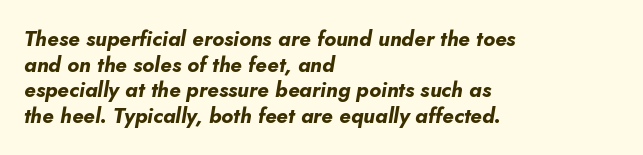
Q: Is the text bold? A: Yes.
Q: Is the text italic (slanted)? A: Yes, it leans right by about 10 degrees.
Q: Is the text underlined? A: No.
Q: How is the paragraph aligned? A: Left-aligned.
Q: Is the spacing between letters normal or unusually wide? A: Normal.
